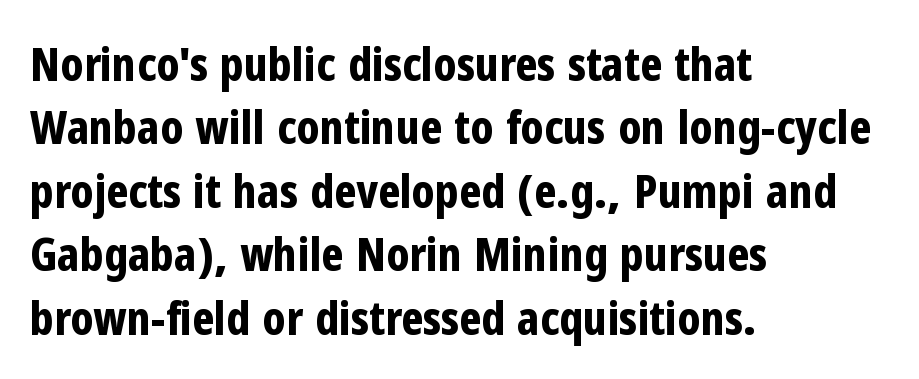
Leftover space on each line is placed entirely after the last word. Spacing verdict: proportional, widths tailored to each character. Descenders hang freely into open space. The passage shown is typeset with a sans-serif family.
